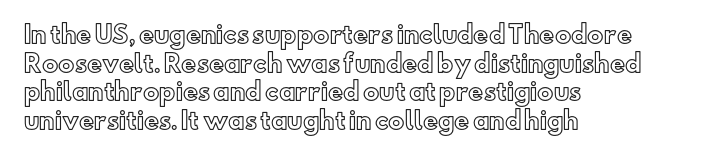
Quick note: not italic, upright. The letters sit at their default tracking, neither squeezed nor spread. The space between consecutive lines is moderate. This sample is left-justified, so line endings fall wherever the words run out. The string is rendered with underlining switched off.
